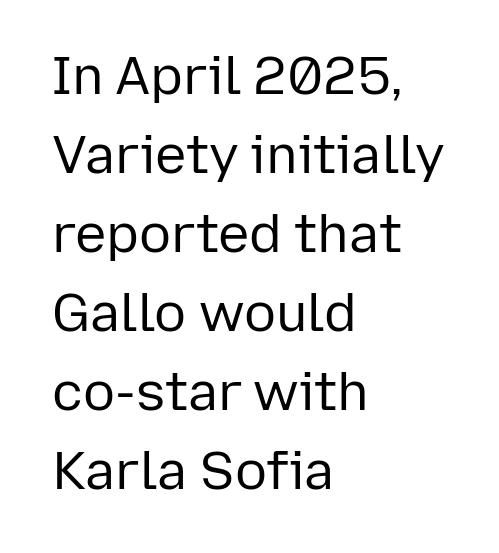
Italic: no, the glyphs are upright roman. A normal amount of white space separates one row of letters from the next. Unlike a traditional serif, this face leaves its strokes unadorned. The string is rendered with underlining switched off.
